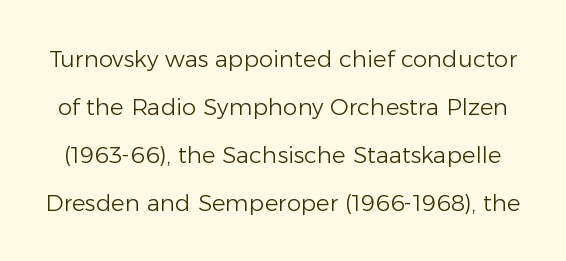
If you measured baseline to baseline, you'd find a long distance. This reads as an unemphasized weight, regular at the heaviest. Words float on clear page, feet unadorned. These lines were composed using upright roman letters. Observe the ordinary spacing: letters are neighbours, not strangers.
